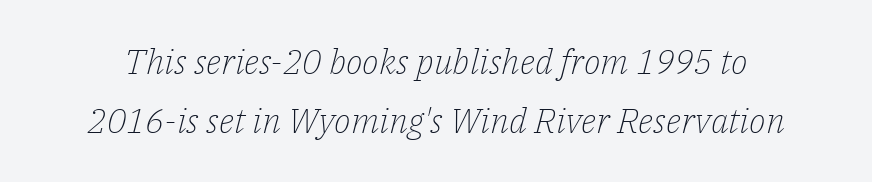
Q: Is the text bold? A: No.
Q: Is the text italic (slanted)? A: Yes, it leans right by about 14 degrees.
Q: Is the typeface a serif or a sans-serif typeface? A: Serif.
Q: Is the text underlined? A: No.
Q: Is the spacing between letters normal or unusually wide? A: Normal.
Q: Is the spacing between lines tight, normal or loose? A: Normal.
Q: Width (condensed, normal, or wide)? A: Normal.
Q: Stroke contrast? A: Low.
Q: x-height? A: Medium.
Q: Monospaced? A: No.
